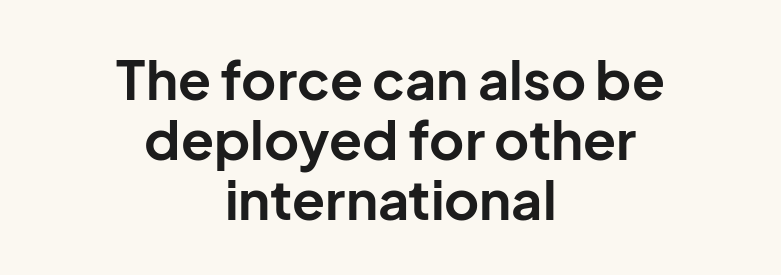
Q: Is the text bold? A: Yes.
Q: Is the text italic (slanted)? A: No, it is upright.
Q: Is the typeface a serif or a sans-serif typeface? A: Sans-serif.
Q: Is the text underlined? A: No.
Q: How is the paragraph aligned? A: Centered.
Q: Is the spacing between letters normal or unusually wide? A: Normal.
Q: Is the spacing between lines tight, normal or loose? A: Tight.
Q: Width (condensed, normal, or wide)? A: Normal.
Q: Stroke contrast? A: Low.
Q: x-height? A: Medium.
Q: Monospaced? A: No.
